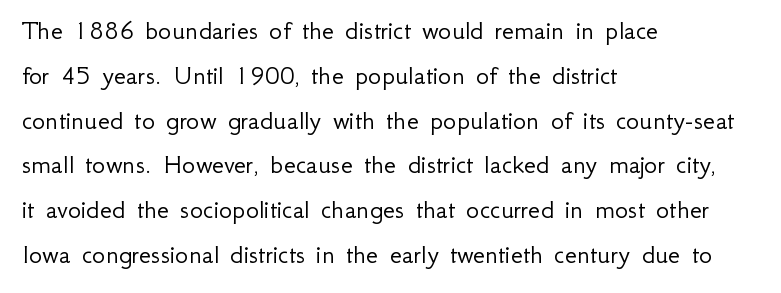
The foot of each line stays bare and open. Proportional: the letters do not fall into vertical columns. The designer went with a sans here, leaving each stem footless. Weight: regular or lighter. These lines were composed using upright roman letters. The rendering uses a moderate line-height, typical for paragraphs.
